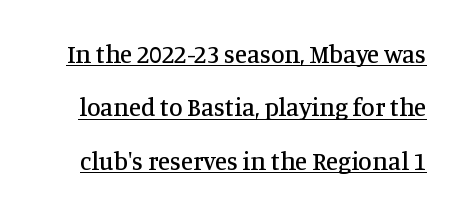
Characters follow at the spacing the type designer built in. The designer dialed line spacing up above the default. A continuous stroke trails under the words, as in a hyperlink. A roman cut, with each character standing at attention.
